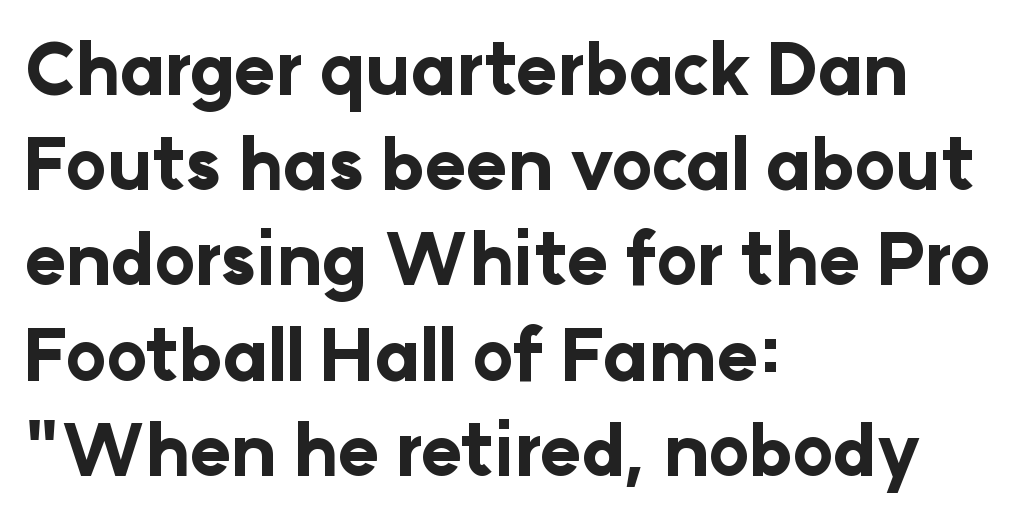
{"serif": "no", "italic": "no", "bold": "yes", "weight": "bold", "width": "normal", "stroke_contrast": "low", "x_height": "medium", "monospaced": "no", "underline": "no", "align": "left", "line_spacing": "normal", "line_spacing_ratio": 1.36, "letter_spacing": "normal", "letter_spacing_em": 0.0, "glyph_px": 70}
